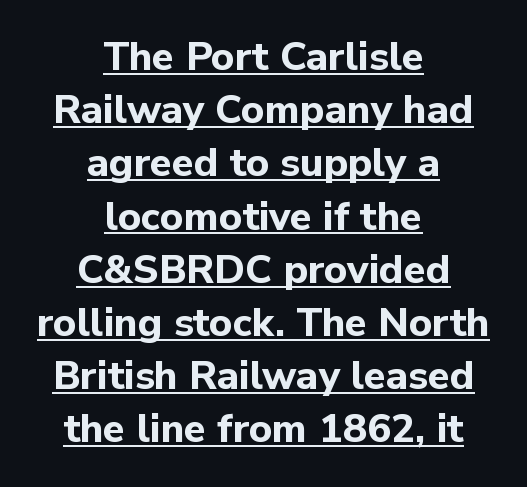
The image shows 40 px bold sans-serif type, upright; set centered, normal line spacing (1.33x), normal letter spacing, underlined; low stroke contrast and a medium x-height.
